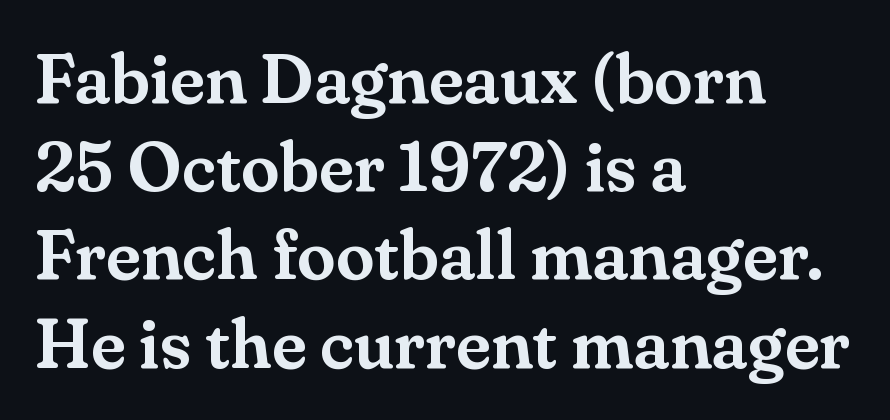
The image shows 70 px serif type, upright; set left-aligned, normal line spacing (1.26x), normal letter spacing, not underlined; medium stroke contrast and a small x-height.
